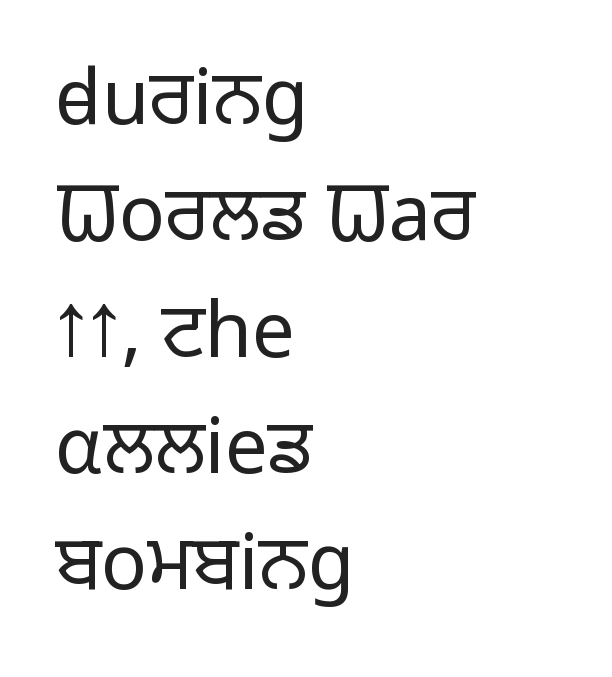
Classification — sans serif. The cut favours lightness, reaching ordinary text weight at its darkest. The specimen omits any rule beneath the text block's lines. Where is the straight margin? On the left.
